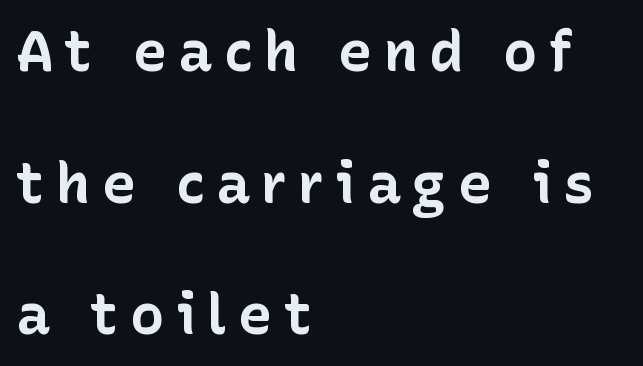
{"serif": "no", "italic": "no", "bold": "yes", "weight": "bold", "width": "normal", "stroke_contrast": "low", "x_height": "medium", "monospaced": "no", "underline": "no", "align": "left", "line_spacing": "loose", "line_spacing_ratio": 2.31, "letter_spacing": "wide", "letter_spacing_em": 0.2, "glyph_px": 57}
